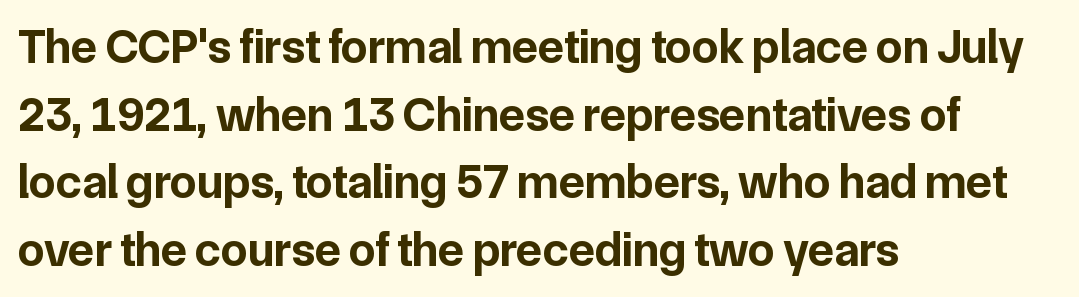
{"serif": "no", "italic": "no", "bold": "yes", "weight": "bold", "width": "normal", "stroke_contrast": "low", "x_height": "medium", "monospaced": "no", "underline": "no", "align": "left", "line_spacing": "normal", "line_spacing_ratio": 1.41, "letter_spacing": "normal", "letter_spacing_em": 0.0, "glyph_px": 48}
